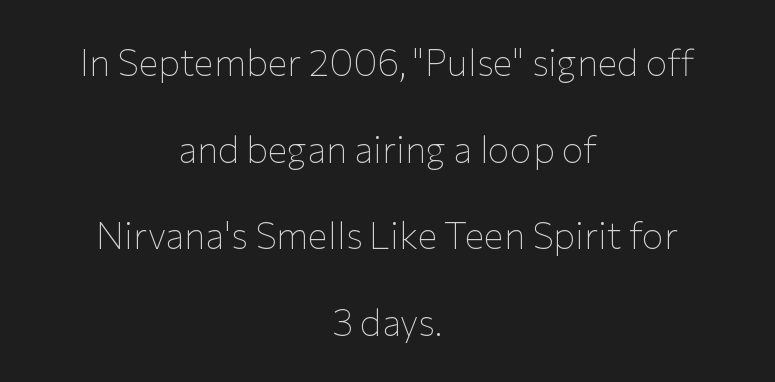
These glyphs show unthickened strokes, regular width or finer. It's the straight-up-and-down kind of type. The setting favours the middle, as headings and verse often do. One glance says open: line gaps are wider than usual. Here the glyphs are tracked normally, forming tight word shapes. The typeface chosen for these lines omits serifs.
